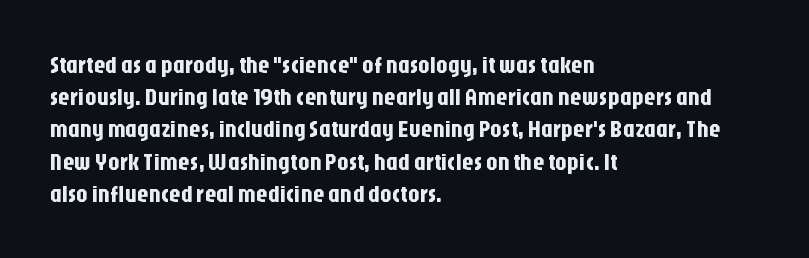
{"italic": "no", "underline": "no", "align": "left", "line_spacing": "normal", "line_spacing_ratio": 1.4, "letter_spacing": "normal", "letter_spacing_em": 0.0, "glyph_px": 23}
